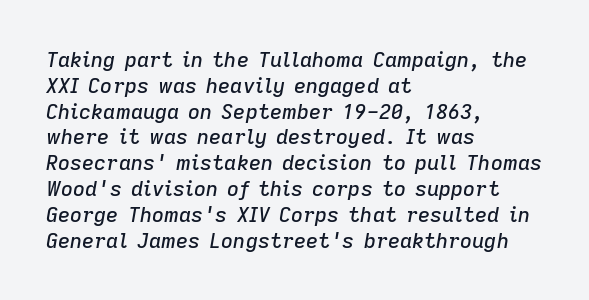
Compared with ordinary roman type, these characters are visibly tilted. The space directly below the letters is spotless. The passage shown has conventional tracking throughout. Where is the straight margin? On the left.
